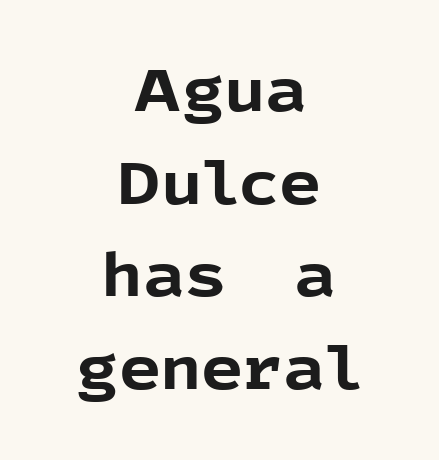
{"serif": "no", "italic": "no", "bold": "yes", "weight": "bold", "width": "normal", "x_height": "medium", "monospaced": "no", "underline": "no", "align": "center", "line_spacing": "normal", "line_spacing_ratio": 1.57, "letter_spacing": "normal", "letter_spacing_em": 0.0, "glyph_px": 59}
